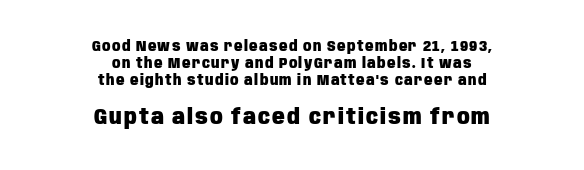
The lettering holds an erect, upright posture throughout. This sample is center-justified, so both line endings float freely. Only glyphs here, with clear space below each row. These two chunks differ in scale, with the bottom chunk taking the larger measure.
